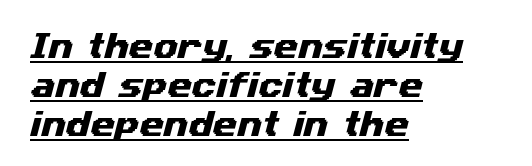
A continuous stroke trails under the words, as in a hyperlink. All the whitespace from short lines collects on the right. Nope, no serifs anywhere on these letters. This sample uses plain, unmodified letter spacing. Honestly, the row spacing looks completely unremarkable. Think of a printed novel: that variable character pitch is what you see here.
